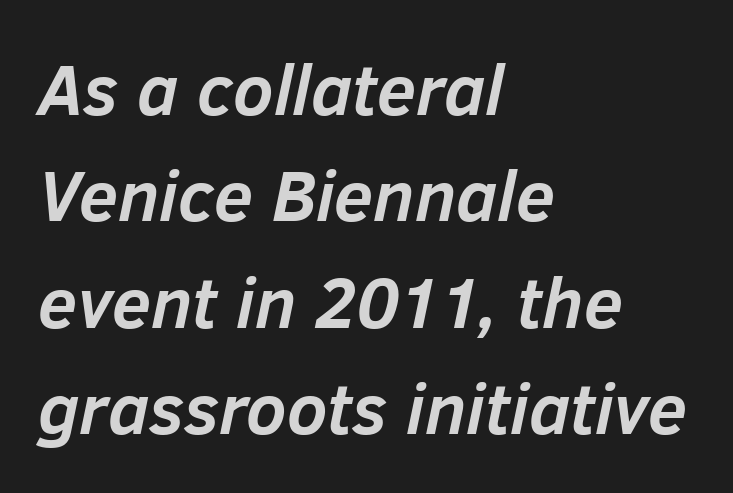
Q: Is the text bold? A: Yes.
Q: Is the text italic (slanted)? A: Yes, it leans right by about 12 degrees.
Q: Is the text underlined? A: No.
Q: How is the paragraph aligned? A: Left-aligned.
Q: Is the spacing between letters normal or unusually wide? A: Normal.
Q: Is the spacing between lines tight, normal or loose? A: Normal.
Q: Width (condensed, normal, or wide)? A: Normal.
Q: Stroke contrast? A: Low.
Q: x-height? A: Medium.
Q: Monospaced? A: No.
